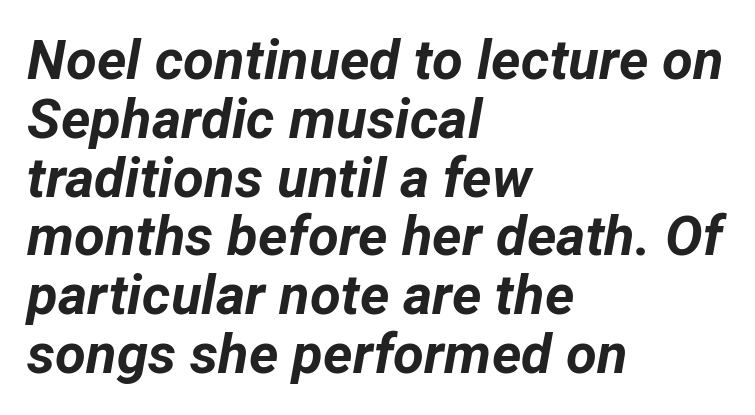
The image shows 56 px bold type, italic (leaning right); set left-aligned, tight line spacing (1.05x), normal letter spacing, not underlined; low stroke contrast and a medium x-height.
